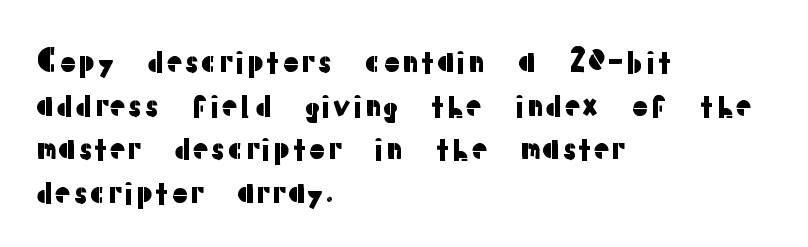
The image shows 31 px sans-serif type, upright; set left-aligned, normal line spacing (1.41x), normal letter spacing, not underlined; low stroke contrast and a medium x-height.
